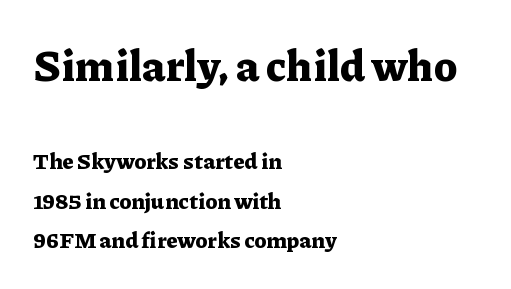
The lettering holds an erect, upright posture throughout. Look at the tracking — it's just the regular setting, nothing added. The rendering uses natural spacing where letterforms have individual widths. The type family on display is of the serif kind. Scale decreases going downward across the two blocks.
